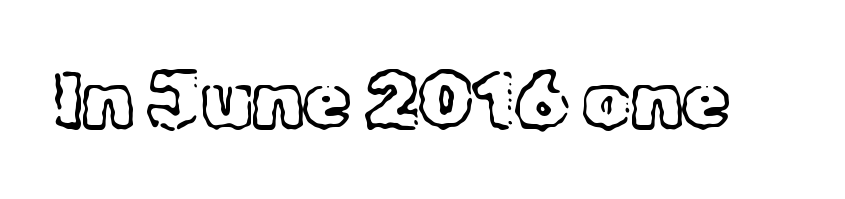
The image shows 76 px light serif type, upright; set normal letter spacing, not underlined; a medium x-height.
